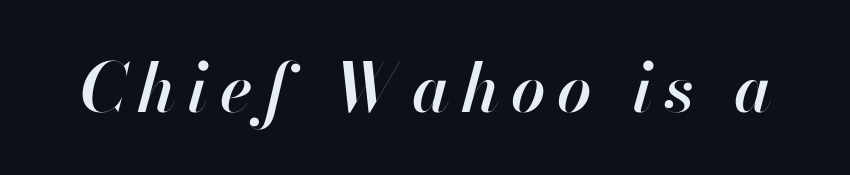
{"italic": "yes", "lean": "right", "slant_degrees": 13, "bold": "semi", "weight": "semibold", "width": "normal", "stroke_contrast": "high", "x_height": "small", "monospaced": "no", "underline": "no", "glyph_px": 68}
